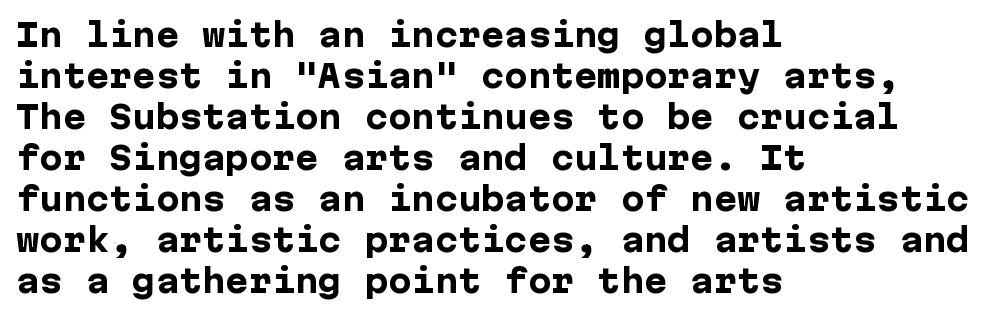
A normal amount of white space separates one row of letters from the next. Glyph-to-glyph distance matches everyday printed text. You can tell it's not italic because the verticals are truly vertical. Casual observation: everything's shoved over to the left. Examine the stroke ends and you'll find no serifs.
